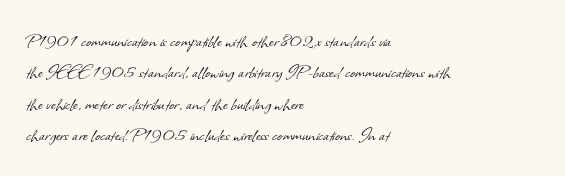
The image shows 22 px text type; set left-aligned, normal line spacing (1.43x), normal letter spacing, not underlined.
